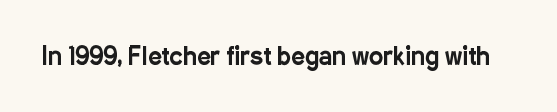
Observe the ordinary spacing: letters are neighbours, not strangers. Underline: absent. Rendered with straight, roman letterforms.
